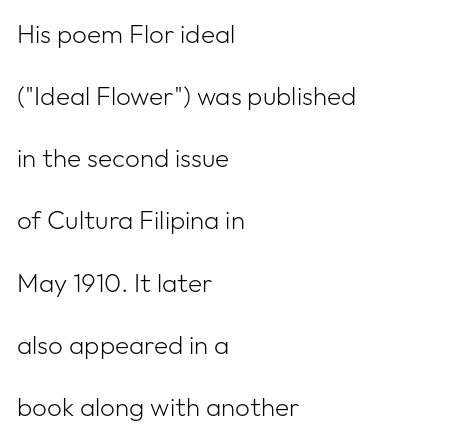
This sample uses plain, unmodified letter spacing. Italic? Not at all — the glyphs are vertical. The foot of each line stays bare and open. The leading is generous, giving the passage an open texture. Line starts are locked; line ends wander.
